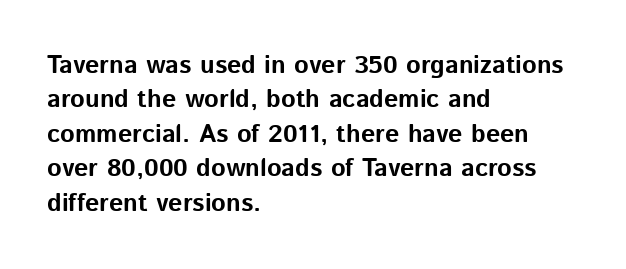
Q: Is the text bold? A: Yes.
Q: Is the text italic (slanted)? A: No, it is upright.
Q: Is the text underlined? A: No.
Q: How is the paragraph aligned? A: Left-aligned.
Q: Is the spacing between letters normal or unusually wide? A: Normal.
Q: Is the spacing between lines tight, normal or loose? A: Normal.
